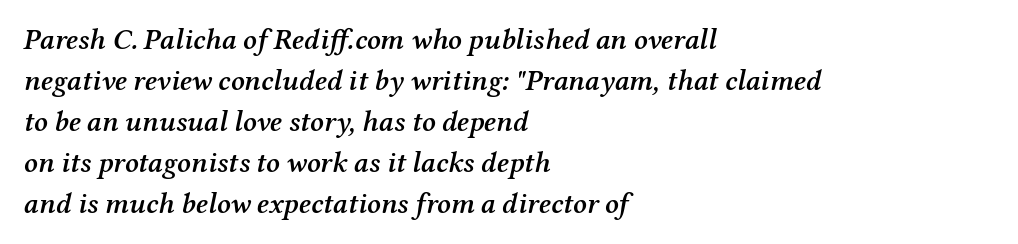
{"serif": "yes", "italic": "yes", "lean": "right", "slant_degrees": 12, "bold": "semi", "weight": "semibold", "width": "normal", "stroke_contrast": "medium", "x_height": "medium", "monospaced": "no", "underline": "no", "align": "left", "line_spacing": "normal", "line_spacing_ratio": 1.41, "letter_spacing": "normal", "letter_spacing_em": 0.0, "glyph_px": 29}
